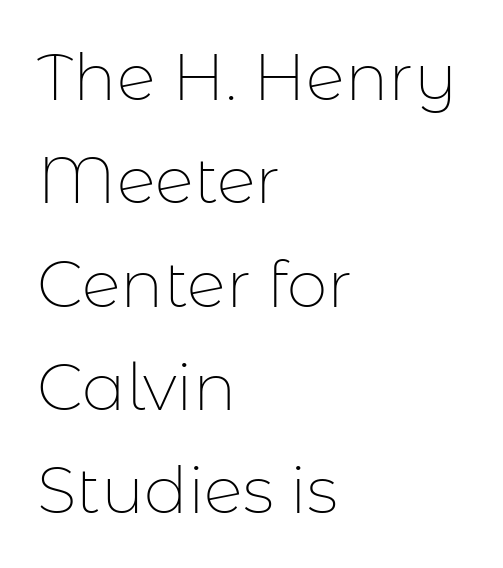
{"serif": "no", "italic": "no", "bold": "no", "weight": "thin", "width": "normal", "stroke_contrast": "low", "x_height": "medium", "monospaced": "no", "underline": "no", "align": "left", "line_spacing": "normal", "line_spacing_ratio": 1.59, "letter_spacing": "normal", "letter_spacing_em": 0.0, "glyph_px": 65}
